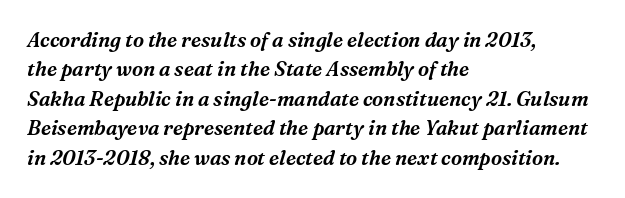
The lines sit at an ordinary, default distance from one another. You can tell it's italic because the verticals aren't actually vertical. The passage shown has conventional tracking throughout. Left-aligned paragraph, ragged on the right. Descenders are the only things crossing below the line.
